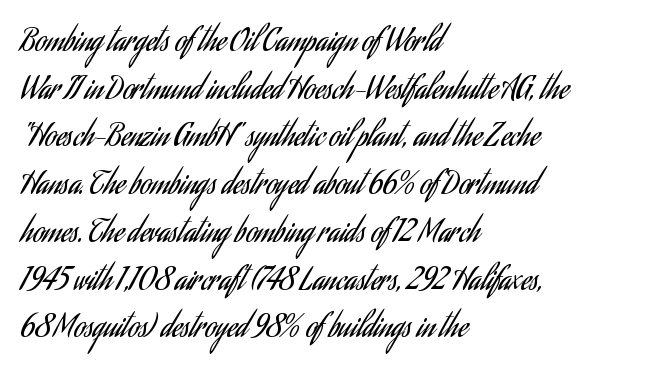
{"serif": "no", "bold": "no", "weight": "regular", "width": "condensed", "stroke_contrast": "low", "x_height": "small", "monospaced": "no", "underline": "no", "align": "left", "line_spacing": "normal", "line_spacing_ratio": 1.54, "letter_spacing": "normal", "letter_spacing_em": 0.0, "glyph_px": 31}
